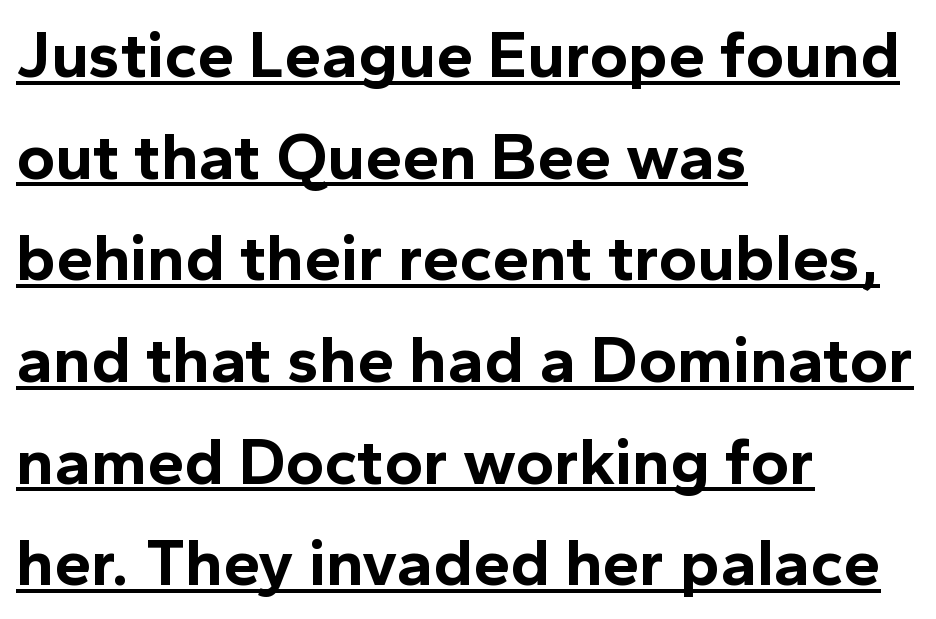
The image shows 66 px bold sans-serif type, upright; set left-aligned, normal line spacing (1.54x), normal letter spacing, underlined; a medium x-height.
